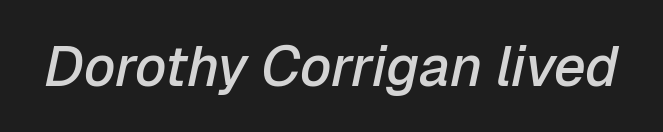
{"italic": "yes", "lean": "right", "slant_degrees": 12, "bold": "semi", "weight": "semibold", "width": "normal", "stroke_contrast": "low", "x_height": "medium", "monospaced": "no", "underline": "no", "letter_spacing": "normal", "letter_spacing_em": 0.0, "glyph_px": 56}
